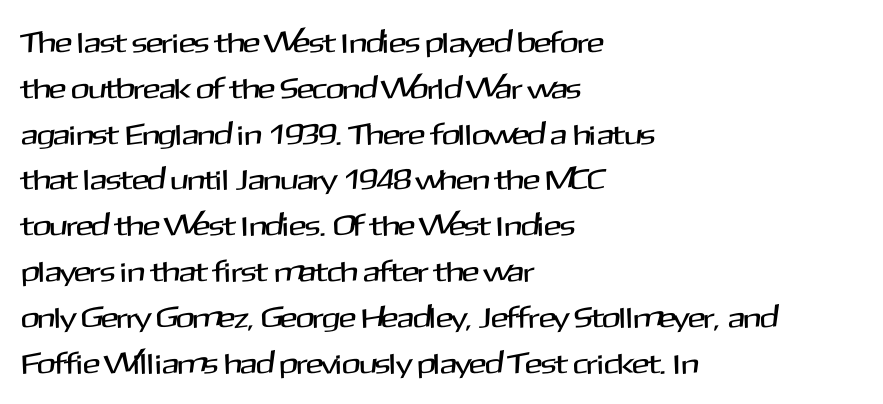
{"serif": "no", "italic": "no", "width": "normal", "stroke_contrast": "medium", "x_height": "medium", "monospaced": "no", "underline": "no", "align": "left", "line_spacing": "normal", "line_spacing_ratio": 1.58, "letter_spacing": "normal", "letter_spacing_em": 0.0, "glyph_px": 29}
